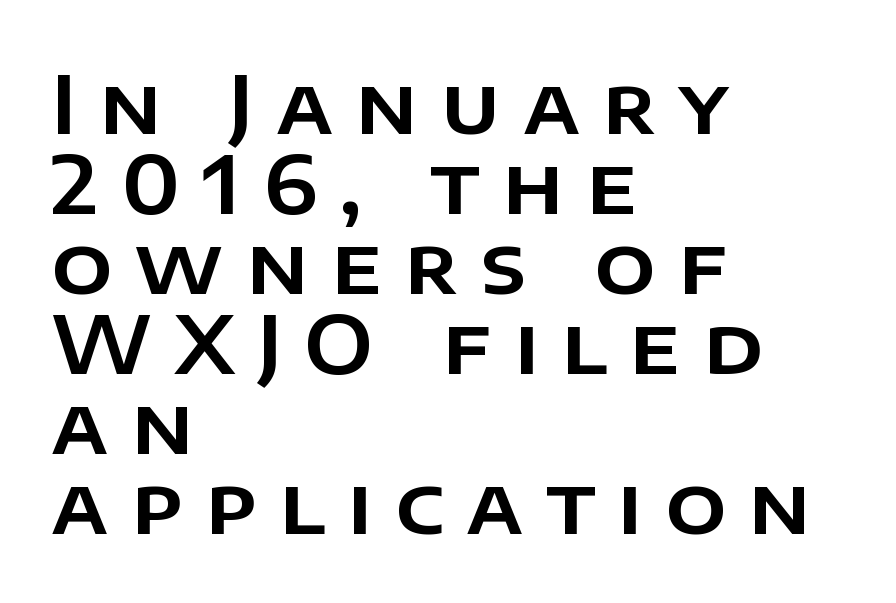
The image shows 80 px sans-serif type, upright; set left-aligned, tight line spacing (1.0x), unusually wide letter spacing (+0.28 em), not underlined; low stroke contrast and a large x-height.
